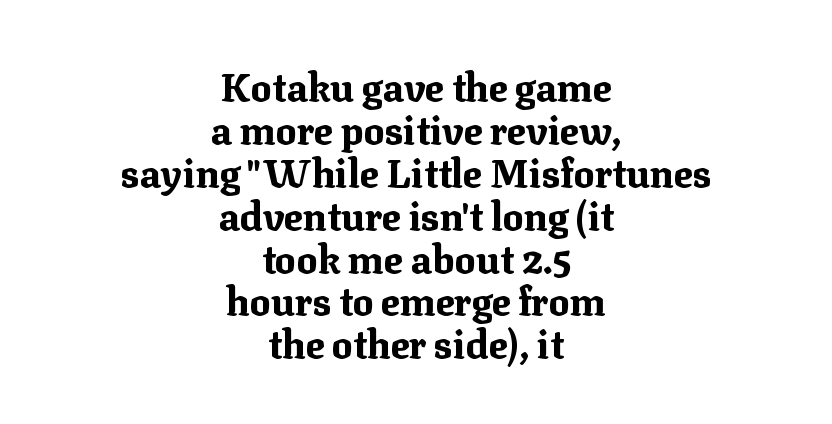
Is there any slant? The stems are plumb. Tracking here is standard; glyphs follow each other at the usual distance. The glyphs are unaccompanied by any horizontal stroke below them. These lines are rendered in a variable-pitch font. Notice how descenders almost collide with the ascenders below — that's tight leading.
